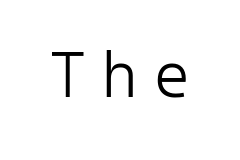
These lines are rendered in a fixed-pitch font. The space beneath each line is pristine and unruled. Between one letter and the next there's a generous, obvious gap. The strokes are not fattened; the text isn't bold. The type sits square on the baseline with zero lean.
